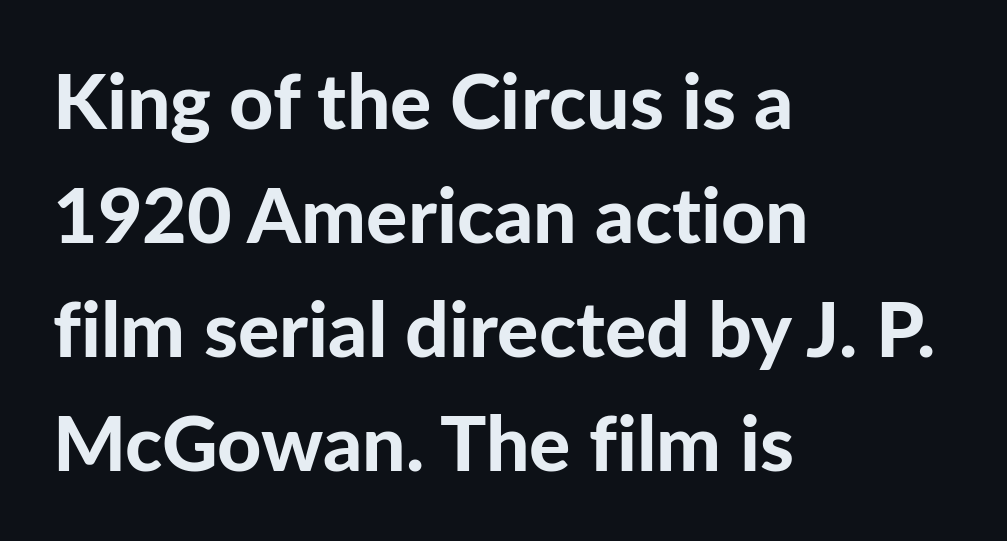
{"serif": "no", "italic": "no", "bold": "yes", "weight": "bold", "width": "normal", "stroke_contrast": "low", "x_height": "medium", "monospaced": "no", "underline": "no", "align": "left", "line_spacing": "normal", "line_spacing_ratio": 1.48, "letter_spacing": "normal", "letter_spacing_em": 0.0, "glyph_px": 77}
